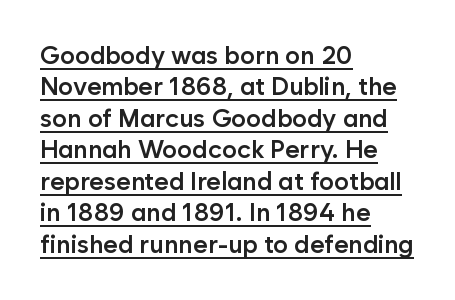
Q: Is the text bold? A: Semi-bold.
Q: Is the text italic (slanted)? A: No, it is upright.
Q: Is the text underlined? A: Yes.
Q: How is the paragraph aligned? A: Left-aligned.
Q: Is the spacing between letters normal or unusually wide? A: Normal.
Q: Is the spacing between lines tight, normal or loose? A: Normal.
